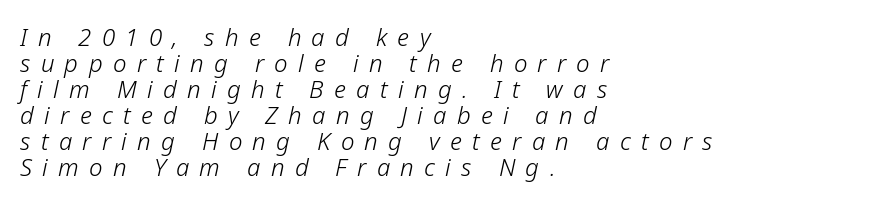
{"italic": "yes", "lean": "right", "slant_degrees": 12, "bold": "no", "underline": "no", "align": "left", "line_spacing": "tight", "line_spacing_ratio": 1.08, "letter_spacing": "wide", "letter_spacing_em": 0.43, "glyph_px": 24}
